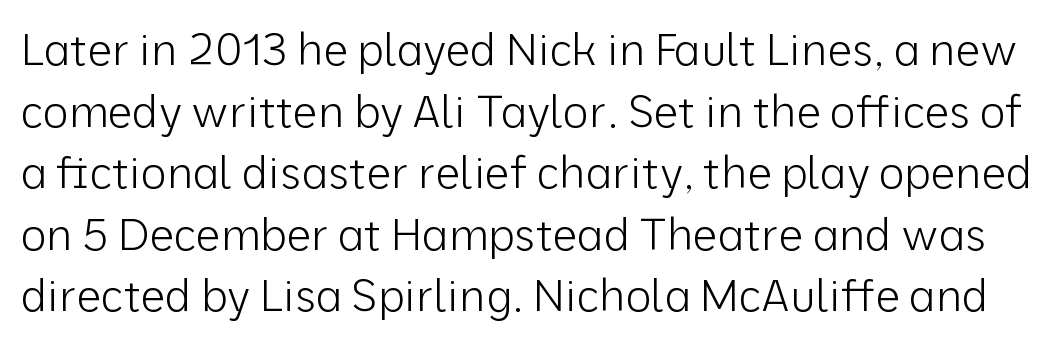
Q: Is the text bold? A: No.
Q: Is the text italic (slanted)? A: No, it is upright.
Q: Is the typeface a serif or a sans-serif typeface? A: Sans-serif.
Q: Is the text underlined? A: No.
Q: Is the spacing between letters normal or unusually wide? A: Normal.
Q: Is the spacing between lines tight, normal or loose? A: Normal.
Q: Width (condensed, normal, or wide)? A: Normal.
Q: Stroke contrast? A: Low.
Q: x-height? A: Medium.
Q: Monospaced? A: No.
